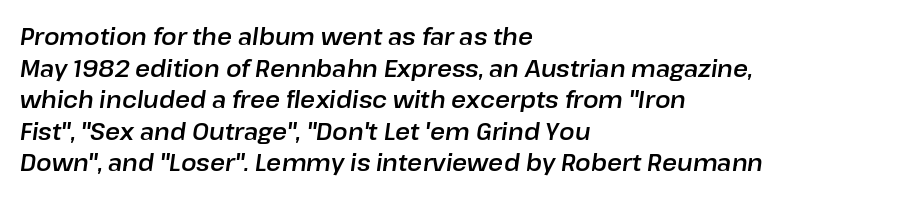
{"italic": "yes", "lean": "right", "slant_degrees": 8, "underline": "no", "align": "left", "line_spacing": "normal", "line_spacing_ratio": 1.37, "letter_spacing": "normal", "letter_spacing_em": 0.0, "glyph_px": 23}
